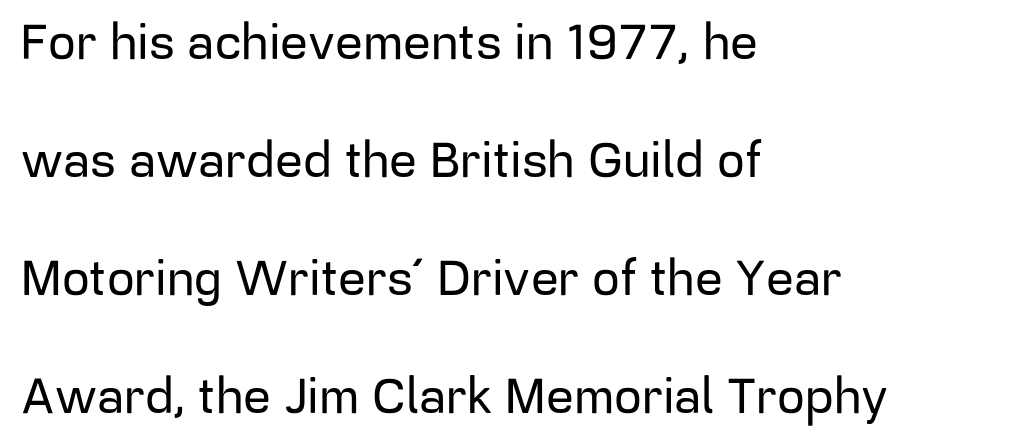
Each line starts at the same left margin while the right side varies. These lines were composed using upright roman letters. The designer went with a sans here, leaving each stem footless. In terms of leading, this rendering errs on the spacious side.
